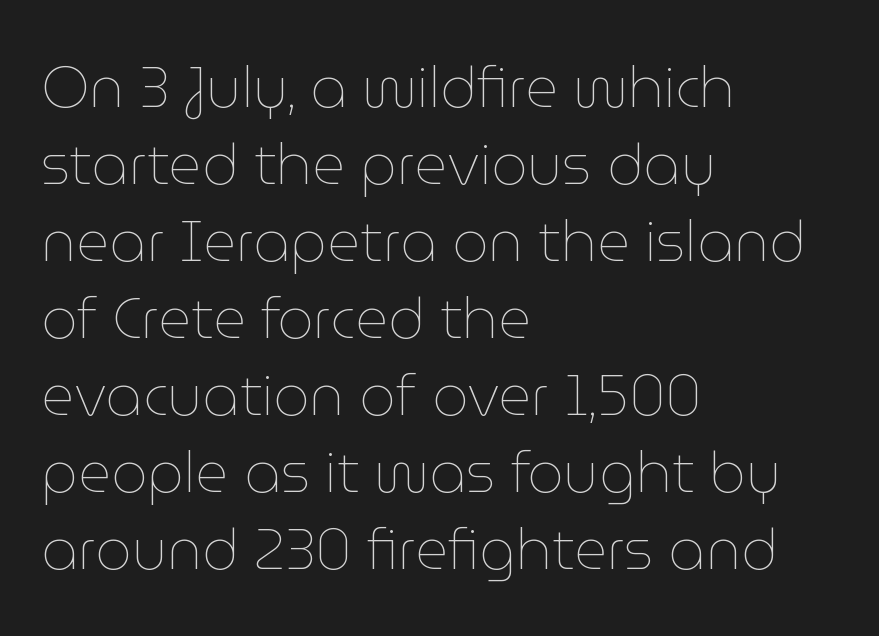
{"italic": "no", "bold": "no", "weight": "thin", "width": "normal", "stroke_contrast": "low", "x_height": "medium", "monospaced": "no", "underline": "no", "align": "left", "line_spacing": "normal", "line_spacing_ratio": 1.35, "letter_spacing": "normal", "letter_spacing_em": 0.0, "glyph_px": 57}
